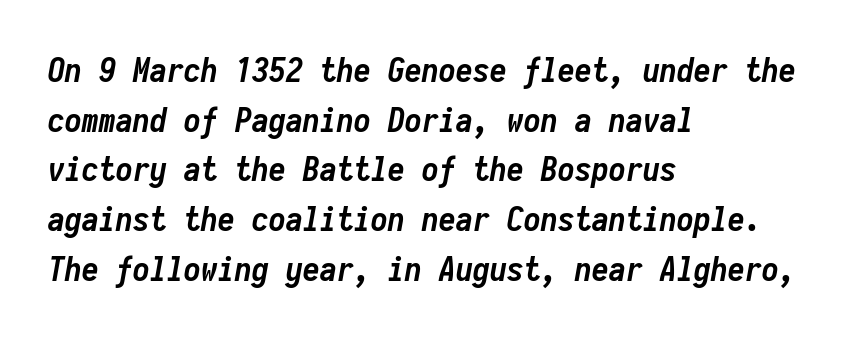
What stands out about the letter spacing? Nothing — it is the standard amount. Look at the stroke-to-counter ratio: heavy, a bold. The axis of the letterforms is tilted away from vertical. The zone under the glyphs is completely vacant. Every character here occupies the same horizontal width, giving the sample a typewriter-like rhythm. The line-height multiplier appears to be the usual default.
